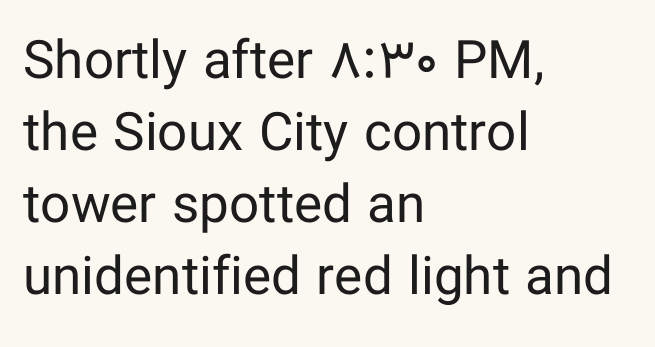
A roman cut, with each character standing at attention. Honestly, the letter spacing is just normal — you wouldn't notice it. Baseline-to-baseline distance is the conventional proportion of letter height. Unlike a traditional serif, this face leaves its strokes unadorned. Leftover space on each line is placed entirely after the last word. Here the designer chose a conventional face with non-uniform glyph widths.
